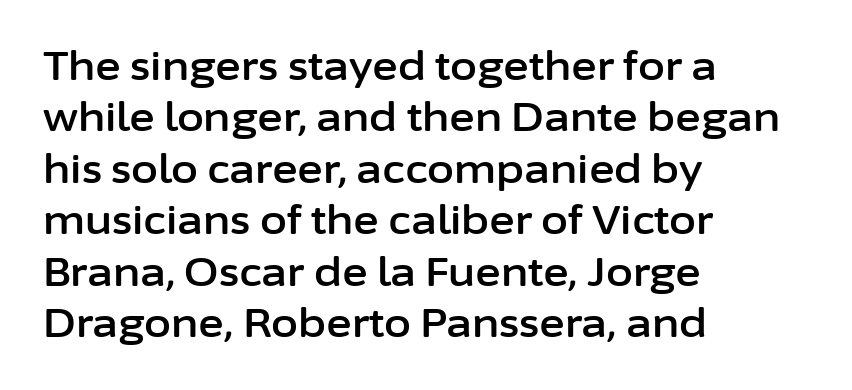
Classification — sans serif. Tracking here is standard; glyphs follow each other at the usual distance. The ragged edge is on the right, which tells us the setting is flush left. Check the space under the baseline: it is left empty.
